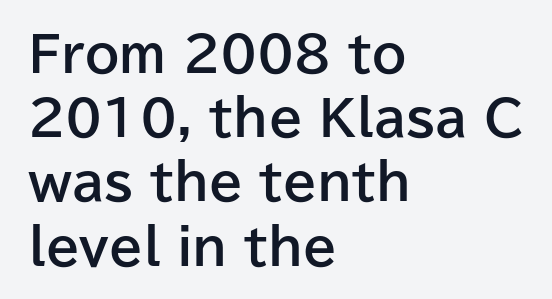
The image shows 49 px bold sans-serif type, upright; set left-aligned, normal line spacing (1.31x), normal letter spacing, not underlined; low stroke contrast and a medium x-height.
